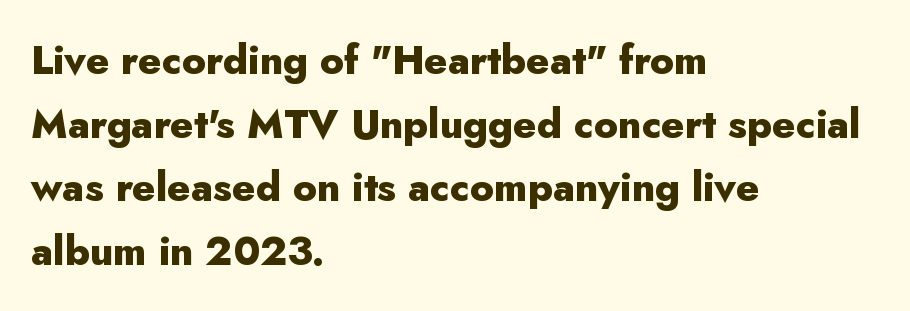
The image shows 40 px heavy sans-serif type, upright; set left-aligned, normal line spacing (1.59x), normal letter spacing, not underlined; low stroke contrast and a small x-height.
